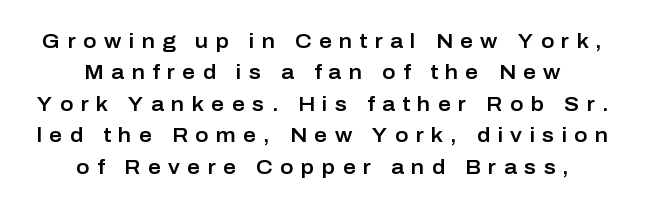
A clean baseline with only descenders dipping below it. Baseline-to-baseline distance is the conventional proportion of letter height. The setting favours the middle, as headings and verse often do. The horizontal fit of the characters is loose and conspicuously gappy.
